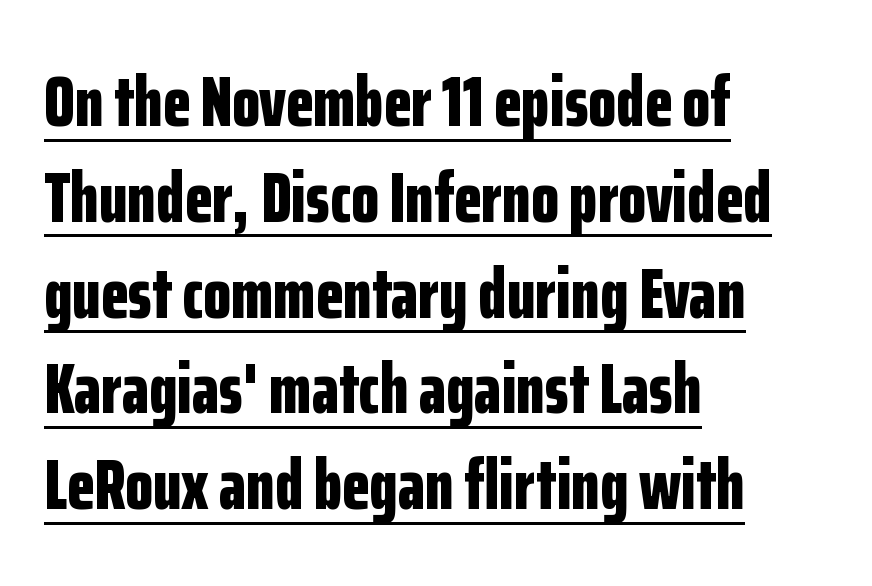
The image shows 72 px bold, condensed sans-serif type, upright; set left-aligned, normal line spacing (1.33x), normal letter spacing, underlined; low stroke contrast and a medium x-height.
